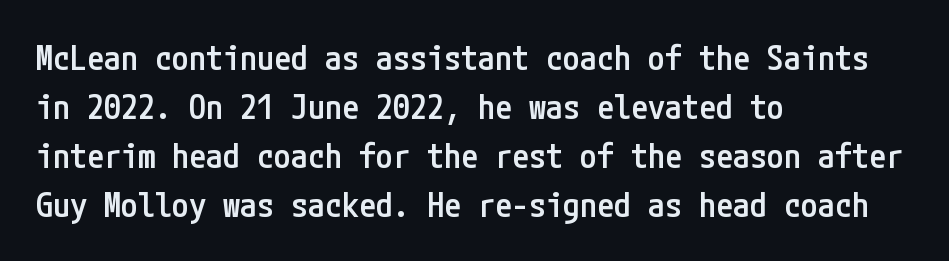
The image shows 34 px semibold, condensed sans-serif type, upright; set left-aligned, normal line spacing (1.44x), normal letter spacing, not underlined; low stroke contrast and a medium x-height.
